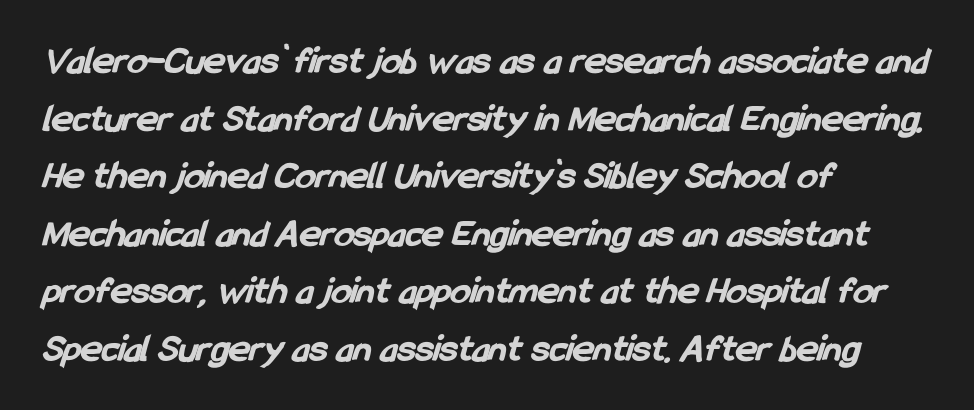
The image shows 40 px bold, condensed sans-serif type; set left-aligned, normal line spacing (1.44x), normal letter spacing, not underlined; low stroke contrast and a medium x-height.
